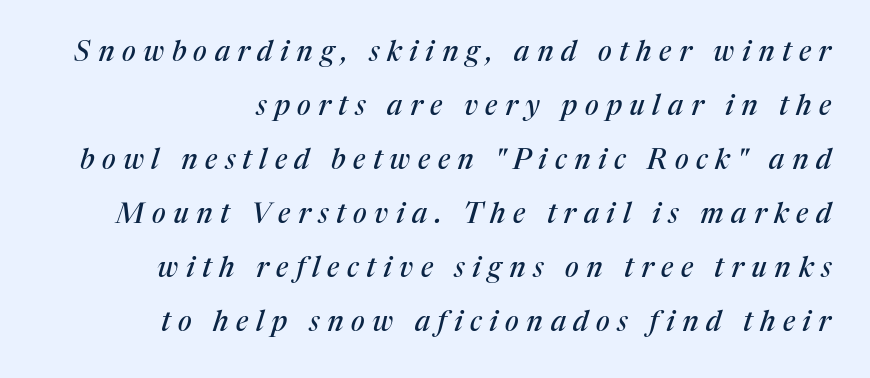
Slanted lettering throughout. You could not count columns in this text — the font is proportionally spaced. Successive baselines arrive slowly, with a big drop between each. Bare-footed words on every line.
